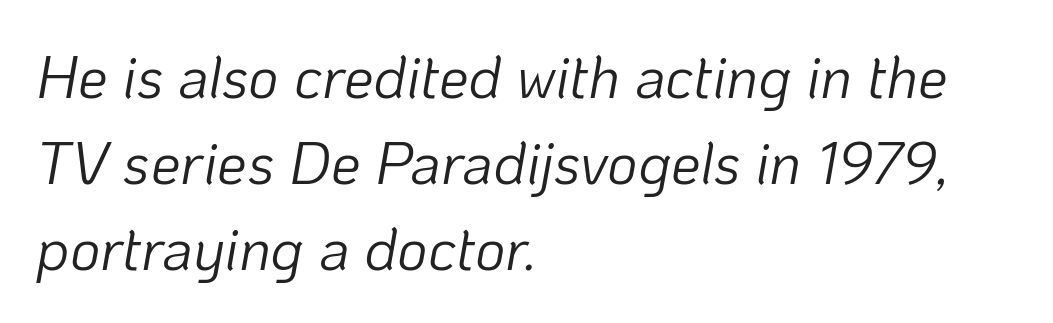
{"italic": "yes", "lean": "right", "slant_degrees": 10, "bold": "no", "weight": "light", "width": "normal", "stroke_contrast": "low", "x_height": "medium", "monospaced": "no", "underline": "no", "align": "left", "line_spacing": "normal", "line_spacing_ratio": 1.46, "letter_spacing": "normal", "letter_spacing_em": 0.0, "glyph_px": 59}
